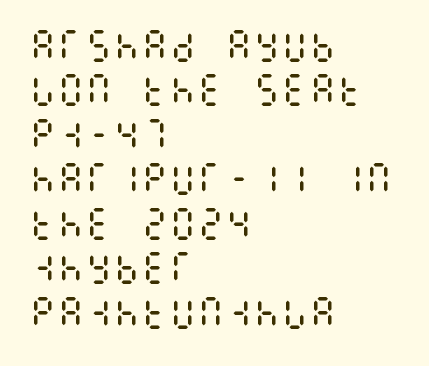
{"italic": "no", "bold": "no", "weight": "regular", "width": "condensed", "stroke_contrast": "medium", "x_height": "large", "underline": "no", "align": "left", "line_spacing": "normal", "line_spacing_ratio": 1.27, "letter_spacing": "normal", "letter_spacing_em": 0.0, "glyph_px": 35}
